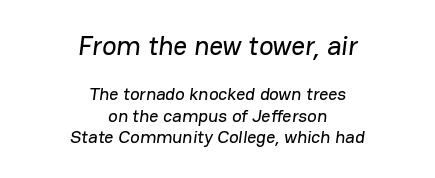
Q: Is the text underlined? A: No.
Q: How is the paragraph aligned? A: Centered.
Q: Is the spacing between letters normal or unusually wide? A: Normal.
Q: Which block of text is set in a larger size, the first (top) or the second (bottom)? A: The first (top) one.
